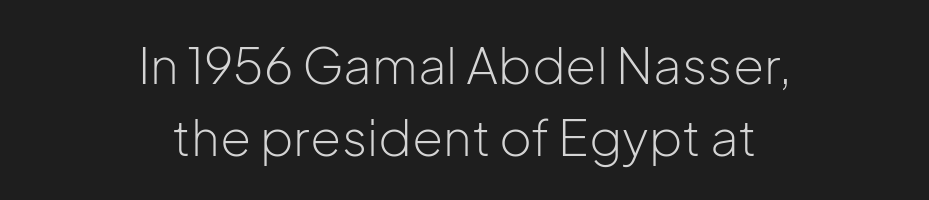
Unlike italic type, these characters show no tilt at all. These lines are composed in type without serifs. The weight would be labelled regular, book, light, or lighter still. Is this a fixed-width face? No — the glyphs have proportional, varying widths. The vertical gap from one line to the next is medium. The setting favours the middle, as headings and verse often do.
